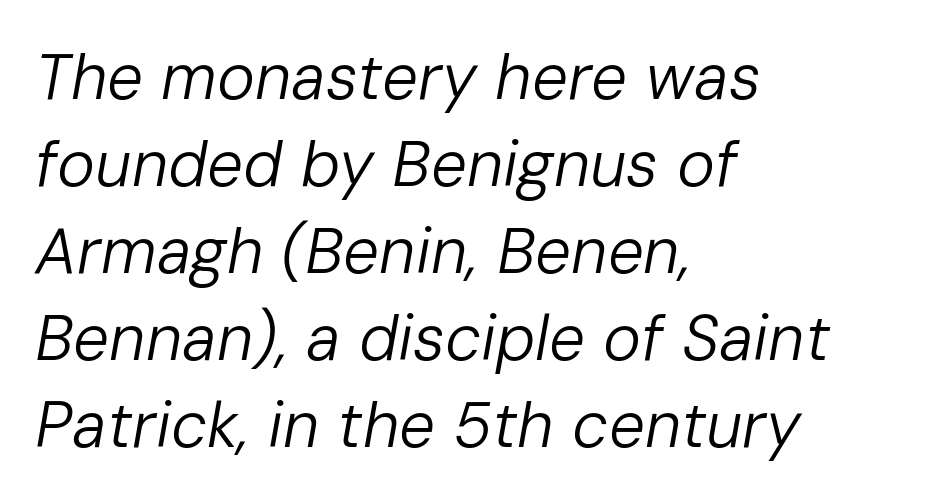
The image shows 64 px regular-weight type, italic (leaning right); set left-aligned, normal line spacing (1.36x), normal letter spacing, not underlined; low stroke contrast and a medium x-height.
